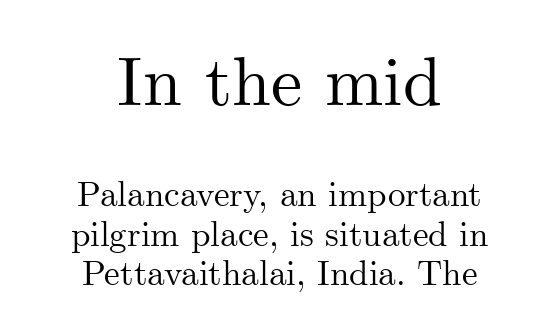
These lines were composed using upright roman letters. The paragraph shown floats in the horizontal middle. The baseline area is clear. The letterforms sit shoulder to shoulder at normal distance.
